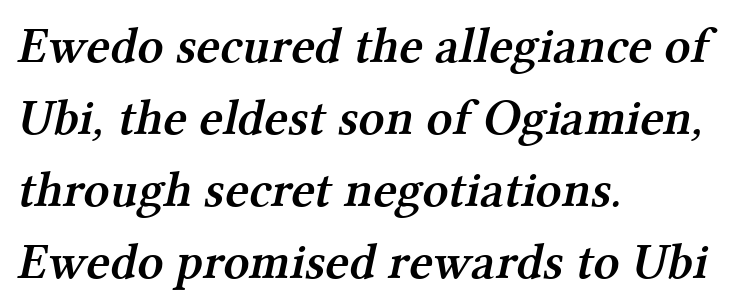
The passage shown is not underscored anywhere. Tracking here is standard; glyphs follow each other at the usual distance. The face used here is proportionally spaced, like ordinary book or web type. Reading down the column, the eye jumps a familiar distance to each next line.
